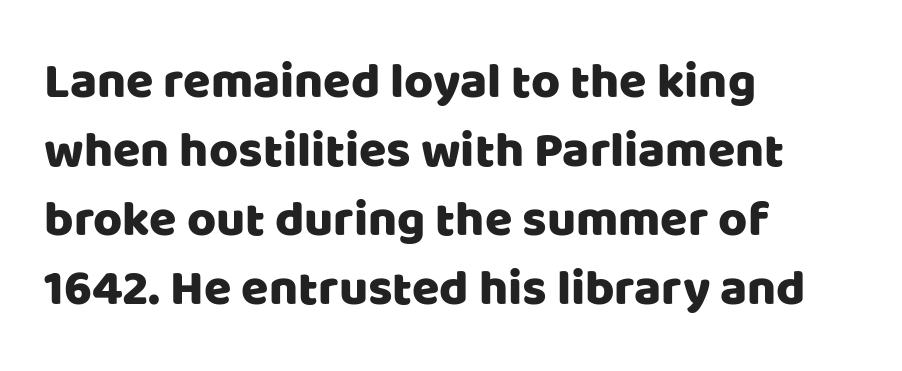
The typography opts for an upright posture over an oblique one. These lines keep a tight, regular rhythm from letter to letter. Character widths vary here, with narrow letters taking less room than wide ones. Nope, no serifs anywhere on these letters. Students, observe: this is what conventionally led text looks like. These lines are set flush left with a ragged right edge.
